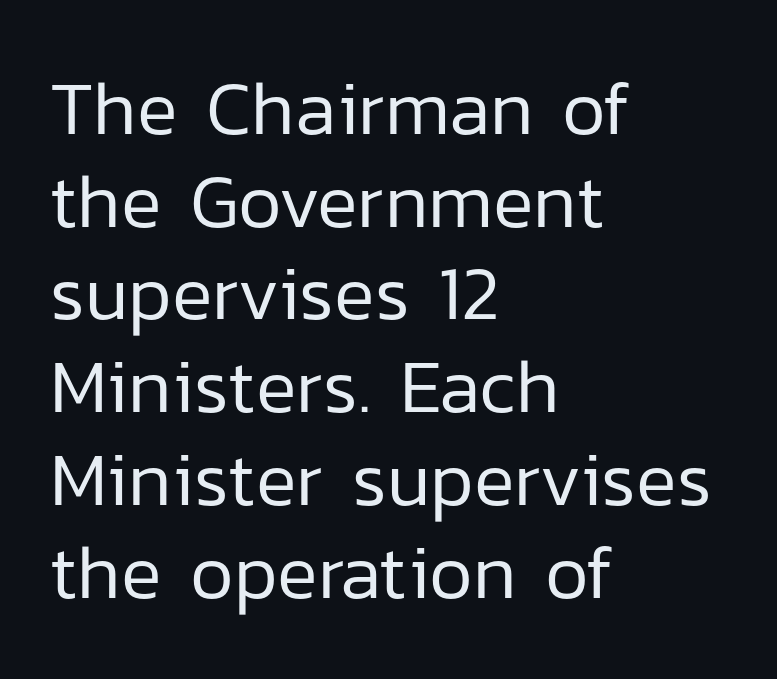
Q: Is the text bold? A: No.
Q: Is the text italic (slanted)? A: No, it is upright.
Q: Is the typeface a serif or a sans-serif typeface? A: Sans-serif.
Q: Is the text underlined? A: No.
Q: How is the paragraph aligned? A: Left-aligned.
Q: Is the spacing between letters normal or unusually wide? A: Normal.
Q: Width (condensed, normal, or wide)? A: Normal.
Q: Stroke contrast? A: Low.
Q: x-height? A: Medium.
Q: Monospaced? A: No.
